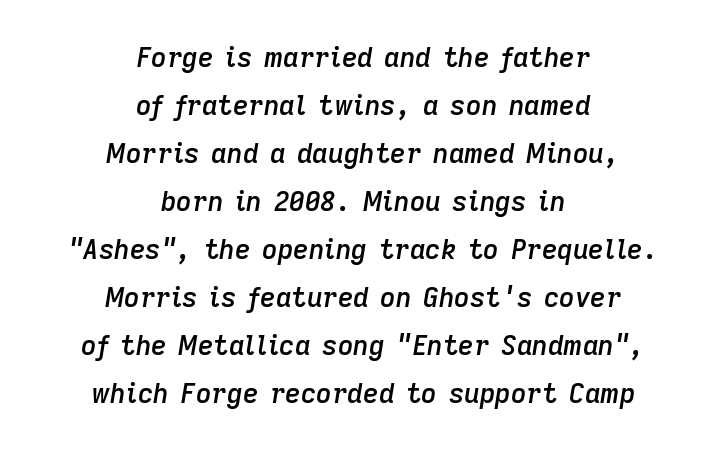
Q: Is the text bold? A: Semi-bold.
Q: Is the text italic (slanted)? A: Yes, it leans right by about 9 degrees.
Q: Is the text underlined? A: No.
Q: How is the paragraph aligned? A: Centered.
Q: Is the spacing between letters normal or unusually wide? A: Normal.
